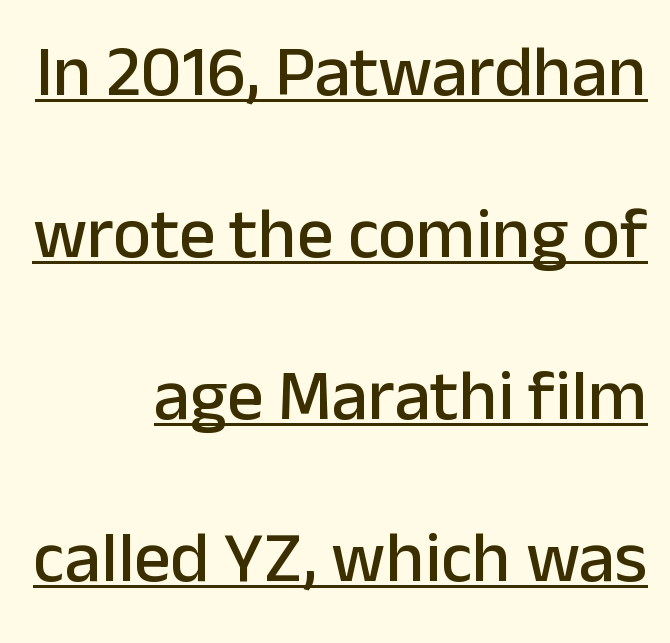
{"serif": "no", "italic": "no", "width": "normal", "stroke_contrast": "low", "x_height": "medium", "monospaced": "no", "underline": "yes", "align": "right", "line_spacing": "loose", "line_spacing_ratio": 2.25, "letter_spacing": "normal", "letter_spacing_em": 0.0, "glyph_px": 72}
